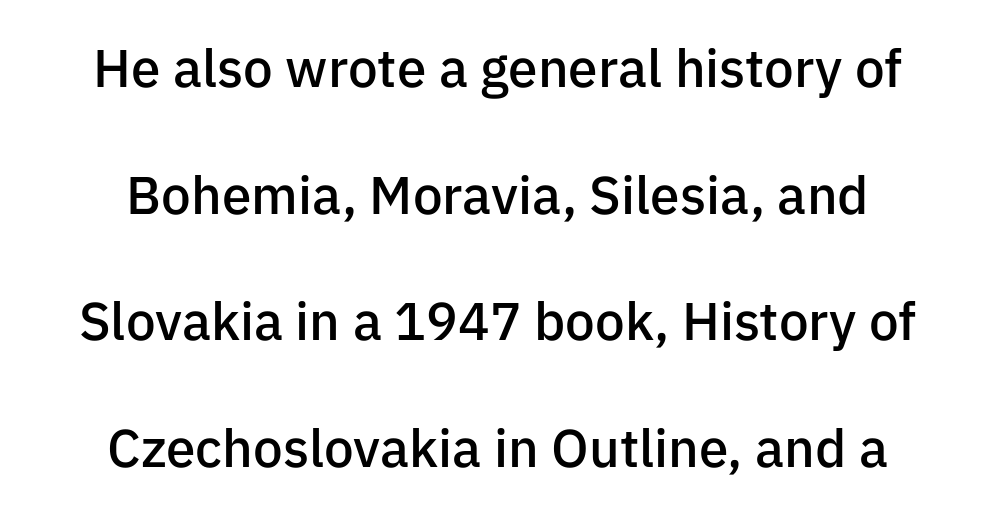
These lines stack symmetrically, like a column narrowing and widening about its center. The line texture is even and compact thanks to regular tracking. A clean baseline with only descenders dipping below it. Do the letters lean? They stand straight. Each new line begins a long way beneath the previous one. How heavy is the stroke? Medium-heavy — a semibold, shy of bold.
